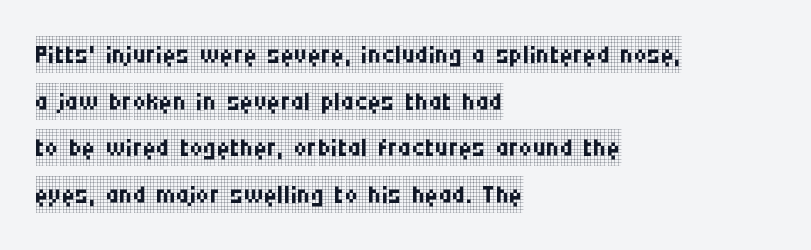
Q: Is the text bold? A: No.
Q: Is the text italic (slanted)? A: No, it is upright.
Q: Is the typeface a serif or a sans-serif typeface? A: Serif.
Q: Is the text underlined? A: No.
Q: How is the paragraph aligned? A: Left-aligned.
Q: Is the spacing between letters normal or unusually wide? A: Normal.
Q: Is the spacing between lines tight, normal or loose? A: Normal.
Q: Width (condensed, normal, or wide)? A: Condensed.
Q: Stroke contrast? A: Low.
Q: x-height? A: Large.
Q: Monospaced? A: No.
